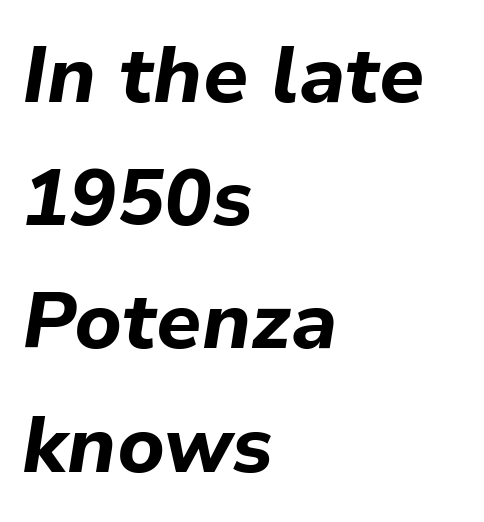
{"italic": "yes", "lean": "right", "slant_degrees": 9, "bold": "yes", "weight": "bold", "width": "normal", "stroke_contrast": "low", "x_height": "medium", "monospaced": "no", "underline": "no", "align": "left", "line_spacing": "normal", "line_spacing_ratio": 1.56, "letter_spacing": "normal", "letter_spacing_em": 0.0, "glyph_px": 79}
